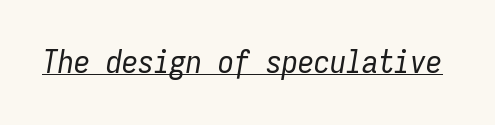
Q: Is the text bold? A: No.
Q: Is the text italic (slanted)? A: Yes, it leans right by about 9 degrees.
Q: Is the text underlined? A: Yes.
Q: Is the spacing between letters normal or unusually wide? A: Normal.
Q: Width (condensed, normal, or wide)? A: Condensed.
Q: Stroke contrast? A: Low.
Q: x-height? A: Medium.
Q: Monospaced? A: Yes.
